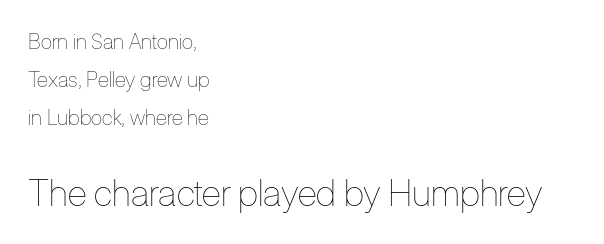
{"italic": "no", "bold": "no", "weight": "thin", "width": "condensed", "stroke_contrast": "low", "x_height": "medium", "monospaced": "no", "underline": "no", "align": "left", "line_spacing_ratio": 1.82, "letter_spacing": "normal", "letter_spacing_em": 0.0, "larger_block": "second", "size_ratio": 1.71, "glyph_px": 36}
